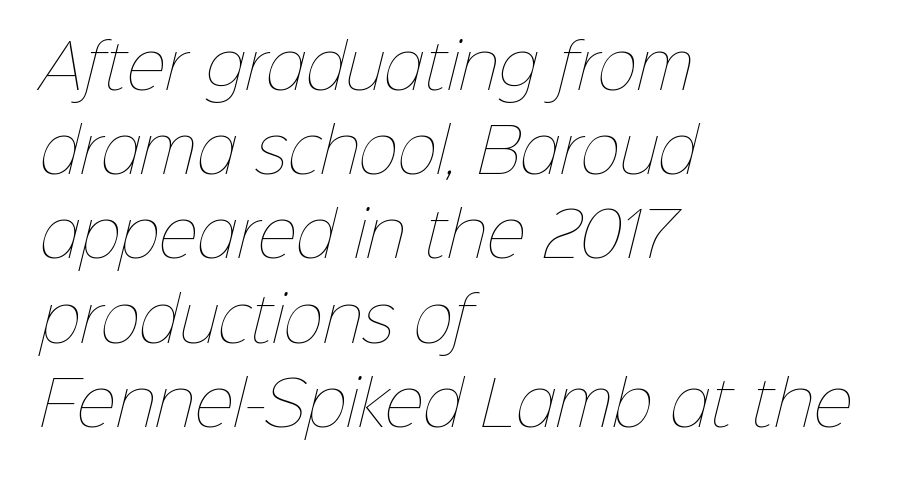
{"bold": "no", "weight": "thin", "width": "normal", "stroke_contrast": "low", "x_height": "medium", "monospaced": "no", "underline": "no", "align": "left", "line_spacing": "normal", "line_spacing_ratio": 1.38, "letter_spacing": "normal", "letter_spacing_em": 0.0, "glyph_px": 61}
